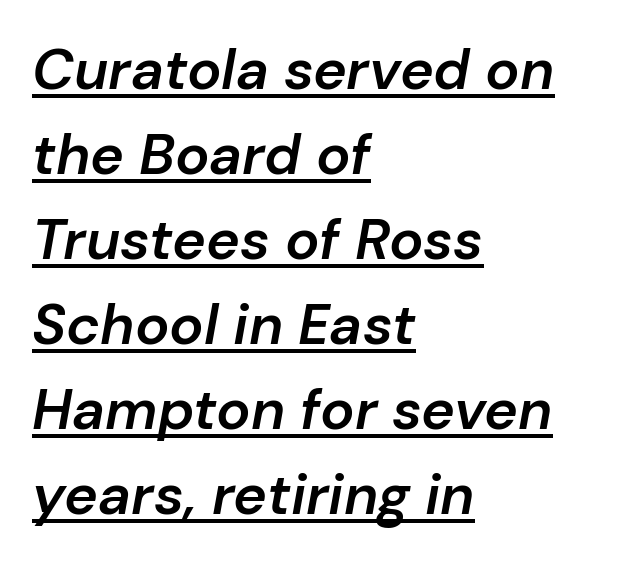
{"italic": "yes", "lean": "right", "slant_degrees": 10, "bold": "semi", "weight": "semibold", "width": "normal", "stroke_contrast": "low", "x_height": "medium", "monospaced": "no", "underline": "yes", "align": "left", "line_spacing": "normal", "line_spacing_ratio": 1.49, "letter_spacing": "normal", "letter_spacing_em": 0.0, "glyph_px": 57}
